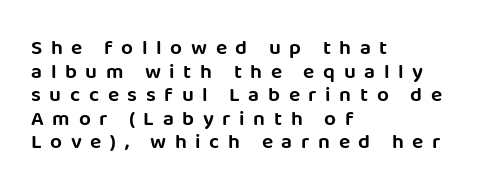
The image shows 21 px text type, upright; set left-aligned, tight line spacing (1.12x), unusually wide letter spacing (+0.41 em), not underlined.
